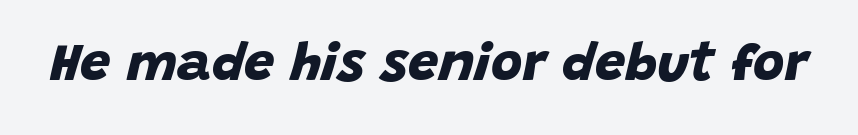
Q: Is the text bold? A: Yes.
Q: Is the typeface a serif or a sans-serif typeface? A: Sans-serif.
Q: Is the text underlined? A: No.
Q: Is the spacing between letters normal or unusually wide? A: Normal.
Q: Width (condensed, normal, or wide)? A: Normal.
Q: Stroke contrast? A: Low.
Q: x-height? A: Large.
Q: Monospaced? A: No.
